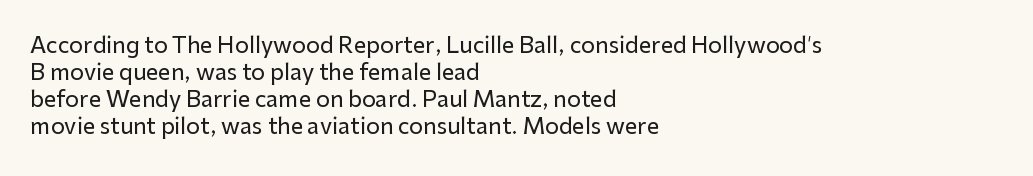
{"italic": "no", "underline": "no", "align": "left", "line_spacing_ratio": 1.23, "letter_spacing": "normal", "letter_spacing_em": 0.0, "glyph_px": 22}
